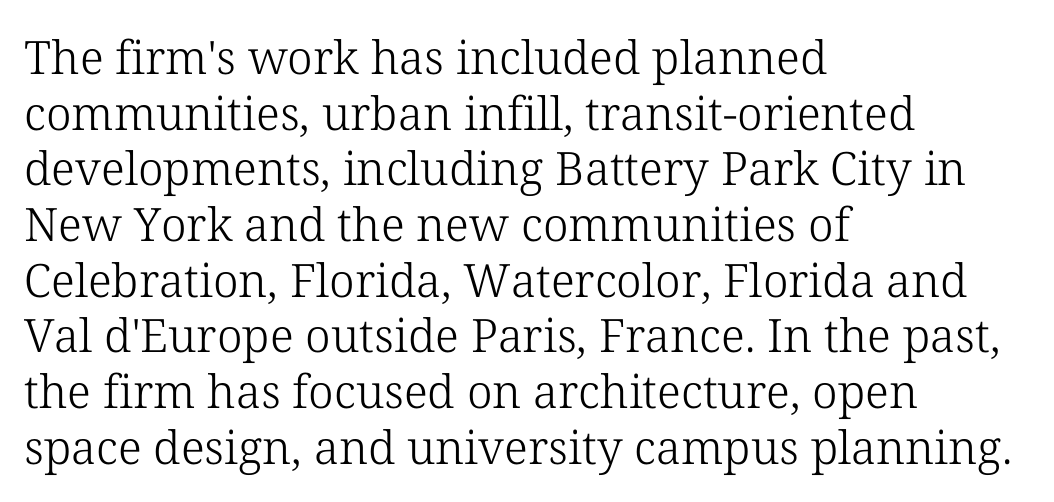
Q: Is the text bold? A: No.
Q: Is the text italic (slanted)? A: No, it is upright.
Q: Is the typeface a serif or a sans-serif typeface? A: Serif.
Q: Is the text underlined? A: No.
Q: How is the paragraph aligned? A: Left-aligned.
Q: Is the spacing between letters normal or unusually wide? A: Normal.
Q: Width (condensed, normal, or wide)? A: Normal.
Q: Stroke contrast? A: Low.
Q: x-height? A: Medium.
Q: Monospaced? A: No.
